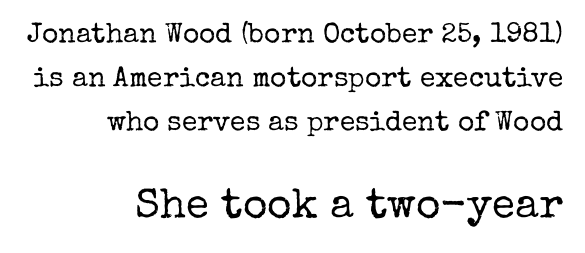
Teacher's note: observe the even right margin — that is flush-right alignment. There is no visible air inserted between adjacent glyphs. This sample has the flowing, uneven cadence of proportional lettering. These lines sit exactly where default settings would place them. Only glyphs here, with clear space below each row.
